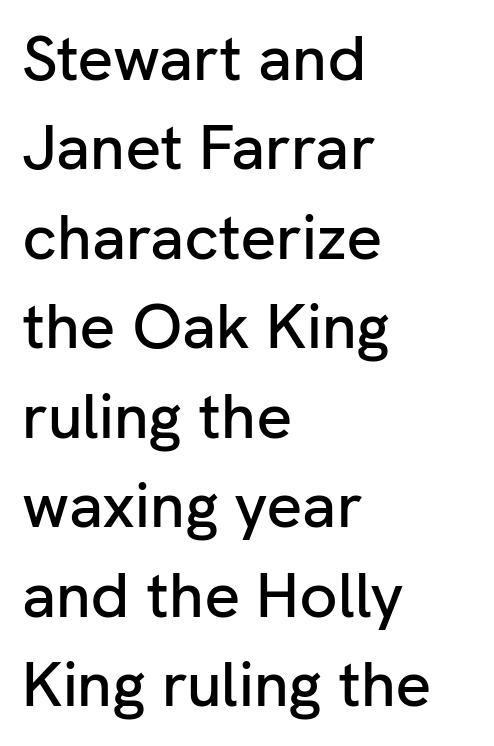
Q: Is the text italic (slanted)? A: No, it is upright.
Q: Is the typeface a serif or a sans-serif typeface? A: Sans-serif.
Q: Is the text underlined? A: No.
Q: How is the paragraph aligned? A: Left-aligned.
Q: Is the spacing between letters normal or unusually wide? A: Normal.
Q: Is the spacing between lines tight, normal or loose? A: Normal.
Q: Width (condensed, normal, or wide)? A: Normal.
Q: Stroke contrast? A: Low.
Q: x-height? A: Medium.
Q: Monospaced? A: No.
